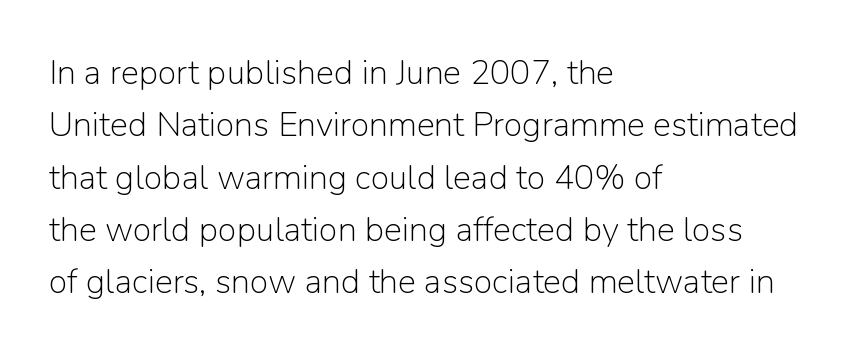
The image shows 34 px light sans-serif type, upright; set left-aligned, normal line spacing (1.54x), normal letter spacing, not underlined; low stroke contrast and a medium x-height.
